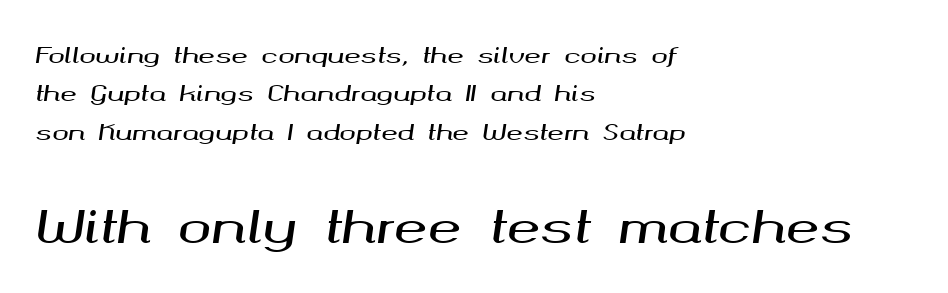
The image shows 45 px wide type, italic (leaning right); set left-aligned, line spacing 1.75x, normal letter spacing, not underlined; the second (bottom) block is 2.05x larger; medium stroke contrast and a medium x-height.
